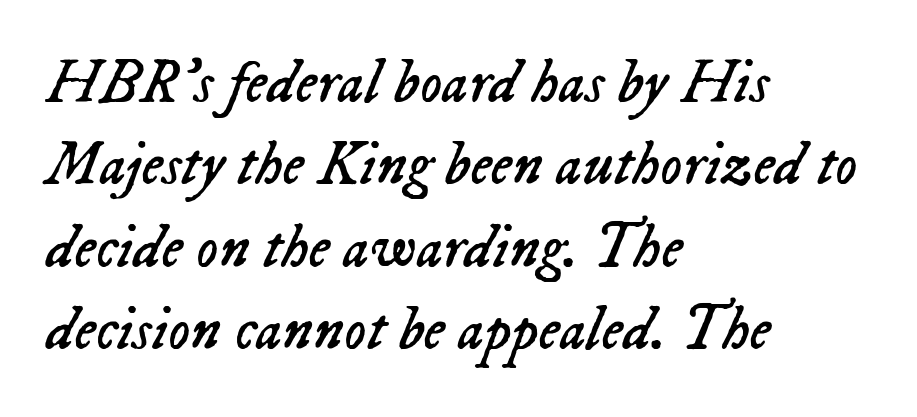
Q: Is the text bold? A: No.
Q: Is the text italic (slanted)? A: Yes, it leans right by about 23 degrees.
Q: Is the text underlined? A: No.
Q: How is the paragraph aligned? A: Left-aligned.
Q: Is the spacing between letters normal or unusually wide? A: Normal.
Q: Is the spacing between lines tight, normal or loose? A: Normal.
Q: Width (condensed, normal, or wide)? A: Normal.
Q: Stroke contrast? A: Low.
Q: x-height? A: Medium.
Q: Monospaced? A: No.
